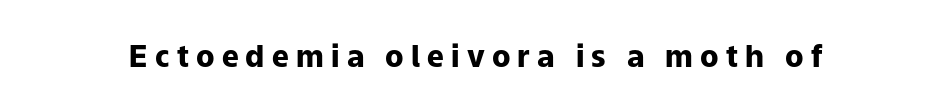
The image shows 30 px heavy sans-serif type, upright; set unusually wide letter spacing (+0.24 em), not underlined; low stroke contrast and a medium x-height.
